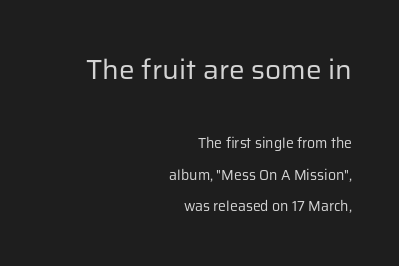
{"serif": "no", "italic": "no", "bold": "no", "weight": "regular", "width": "normal", "stroke_contrast": "low", "x_height": "medium", "monospaced": "no", "underline": "no", "align": "right", "line_spacing": "loose", "line_spacing_ratio": 2.25, "letter_spacing": "normal", "letter_spacing_em": 0.0, "larger_block": "first", "size_ratio": 2.0, "glyph_px": 28}
